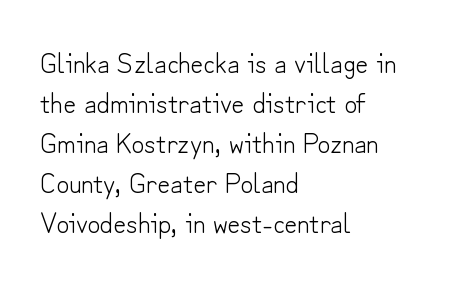
The image shows 28 px light sans-serif type, upright; set left-aligned, normal line spacing (1.43x), normal letter spacing, not underlined; low stroke contrast and a small x-height.
